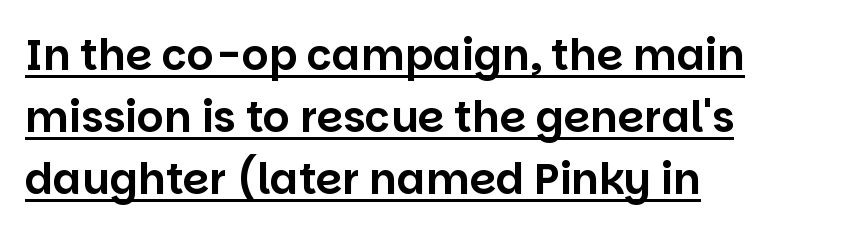
These lines were composed using upright roman letters. Teacher's note: observe the even left margin — that is flush-left alignment. The rendering uses natural spacing where letterforms have individual widths. The lettering is marked with a stroke running underneath it. Examine the stroke ends and you'll find no serifs.
